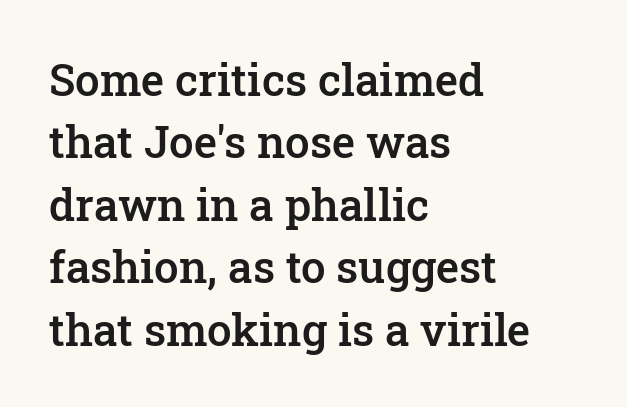
Visually the block forms a straight wall on the left and a jagged coastline on the right. Looks like regular typesetting: each glyph gets only the width it needs. Font category for this specimen: serif. Italic: no, the glyphs are upright roman. Here the glyphs are tracked normally, forming tight word shapes. Notice how descenders clear the ascenders below comfortably — that's standard leading.
